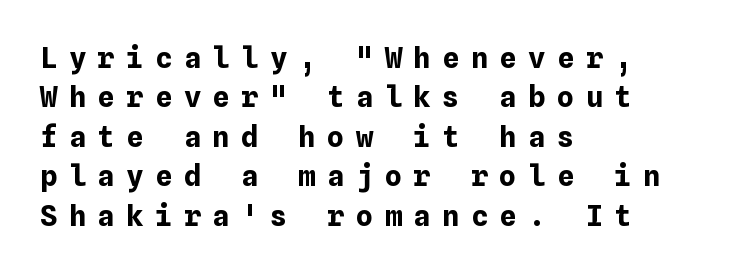
The image shows 29 px bold type, upright; set left-aligned, normal line spacing (1.36x), unusually wide letter spacing (+0.39 em), not underlined; low stroke contrast and a medium x-height.
